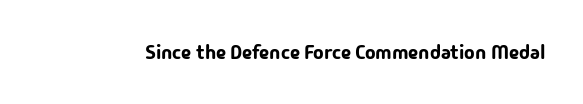
These lines keep a tight, regular rhythm from letter to letter. Unmarked baselines from the first word to the last. Italic: no, the glyphs are upright roman.
